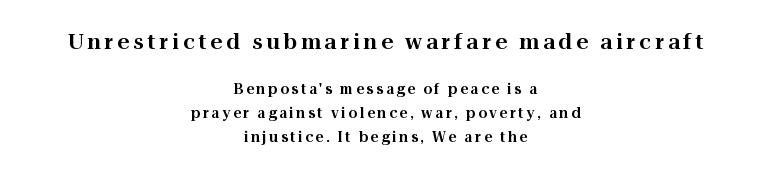
{"italic": "no", "underline": "no", "align": "center", "line_spacing": "normal", "line_spacing_ratio": 1.7, "larger_block": "first", "size_ratio": 1.5, "glyph_px": 21}
